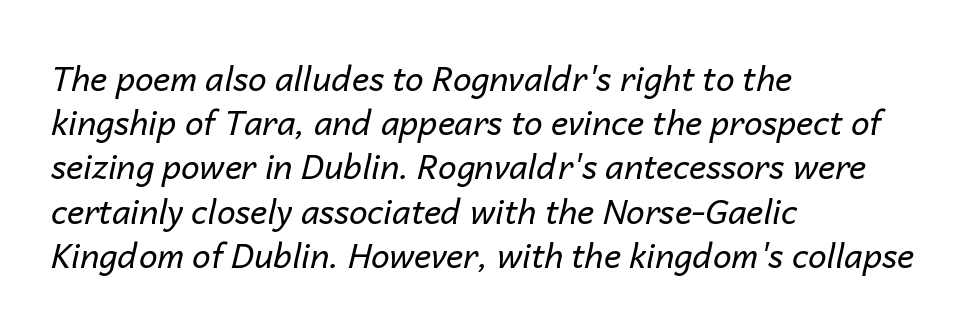
The image shows 33 px regular-weight type, italic (leaning right); set left-aligned, normal line spacing (1.34x), normal letter spacing, not underlined; low stroke contrast and a medium x-height.
